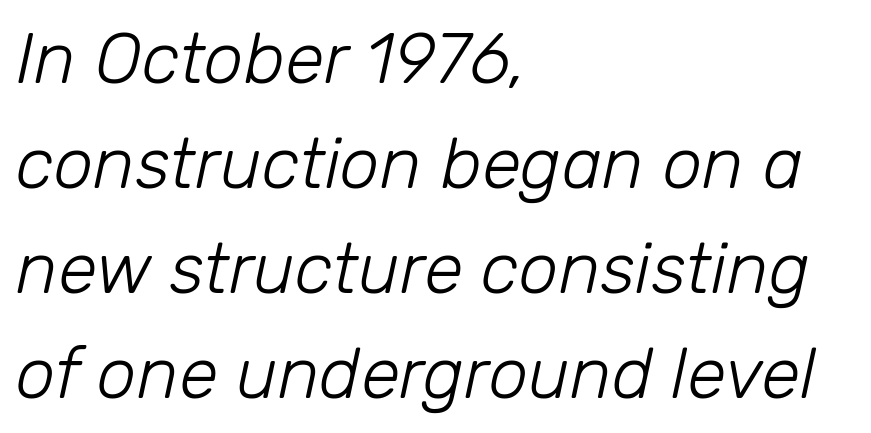
Words float on clear page, feet unadorned. Does extra space separate the letters? No, they use regular spacing. The space between consecutive lines is moderate. Alignment: flush left. The font's italic variant was chosen for this text.
